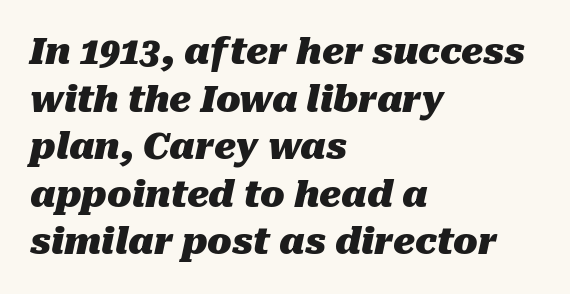
Notice how the stems are inclined rather than vertical — that's the hallmark of italics. Looks like regular typesetting: each glyph gets only the width it needs. The ragged edge is on the right, which tells us the setting is flush left. Glyph-to-glyph distance matches everyday printed text.
